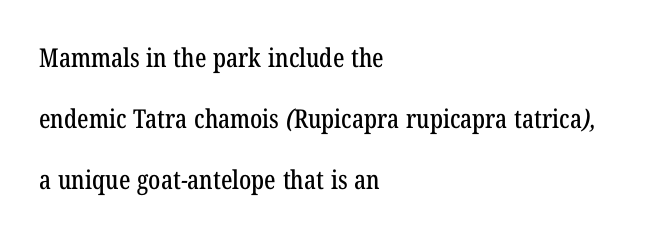
The passage shown is not underscored anywhere. Casual observation: everything's shoved over to the left. This sample trades compactness for vertical openness between lines. Tracking here is standard; glyphs follow each other at the usual distance.
